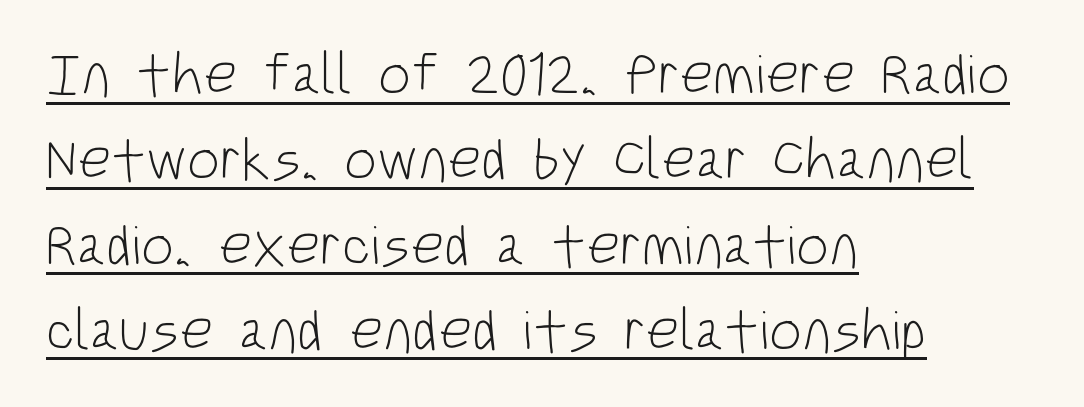
The image shows 58 px light, condensed sans-serif type, upright; set left-aligned, normal line spacing (1.47x), normal letter spacing, underlined; low stroke contrast and a large x-height.
